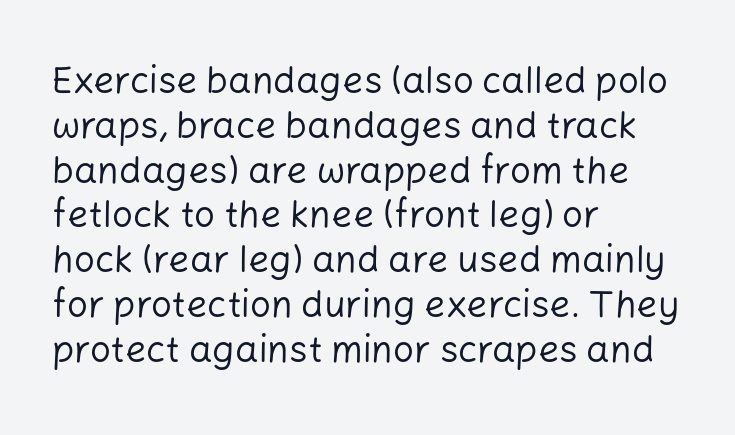
{"serif": "no", "italic": "no", "bold": "no", "weight": "regular", "width": "normal", "stroke_contrast": "low", "x_height": "medium", "monospaced": "no", "underline": "no", "align": "left", "line_spacing_ratio": 1.21, "letter_spacing": "normal", "letter_spacing_em": 0.0, "glyph_px": 37}
